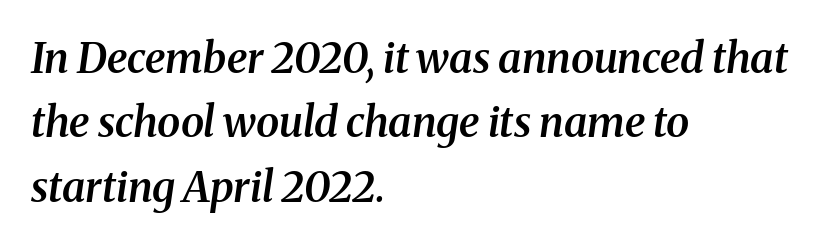
The image shows 42 px semibold serif type, italic (leaning right); set left-aligned, normal line spacing (1.53x), normal letter spacing, not underlined; medium stroke contrast and a medium x-height.
